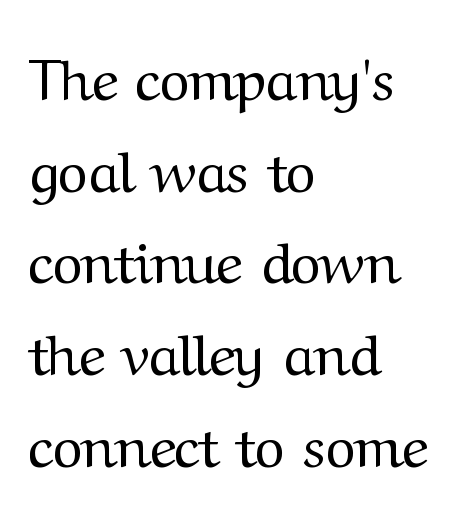
{"serif": "yes", "italic": "no", "bold": "no", "weight": "regular", "width": "normal", "stroke_contrast": "medium", "x_height": "medium", "monospaced": "no", "underline": "no", "align": "left", "line_spacing": "normal", "line_spacing_ratio": 1.58, "letter_spacing": "normal", "letter_spacing_em": 0.0, "glyph_px": 58}
